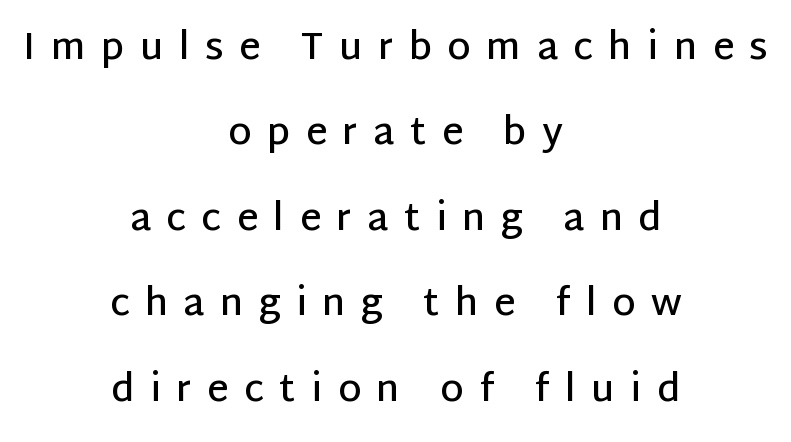
{"serif": "no", "italic": "no", "bold": "semi", "weight": "semibold", "width": "normal", "stroke_contrast": "low", "x_height": "large", "monospaced": "no", "underline": "no", "align": "center", "line_spacing": "loose", "line_spacing_ratio": 2.31, "letter_spacing": "wide", "letter_spacing_em": 0.42, "glyph_px": 37}
